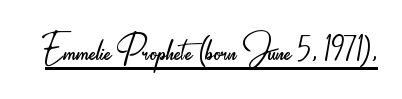
In terms of letterspacing, this is plain default setting. This sample uses a sans-serif face. The rendering uses the underline text-decoration. Is the type heavy? It reads as light-to-regular instead.
